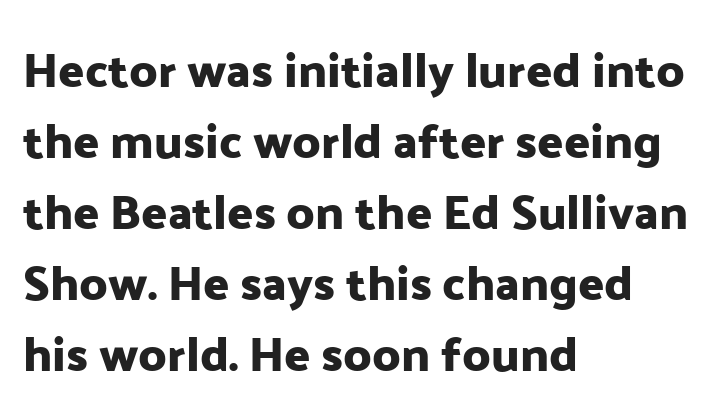
{"serif": "no", "italic": "no", "width": "normal", "stroke_contrast": "low", "x_height": "medium", "monospaced": "no", "underline": "no", "align": "left", "line_spacing": "normal", "line_spacing_ratio": 1.48, "letter_spacing": "normal", "letter_spacing_em": 0.0, "glyph_px": 48}
